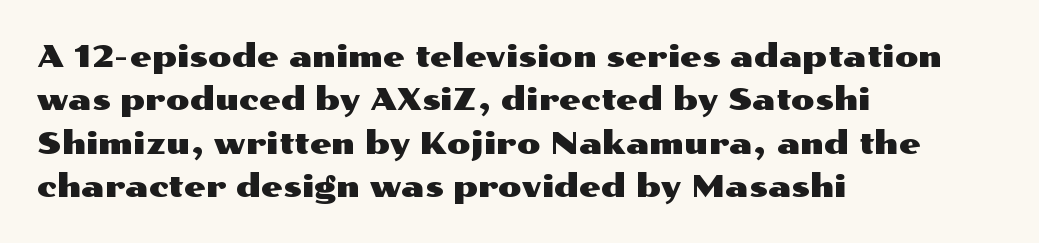
The image shows 31 px wide sans-serif type, upright; set left-aligned, normal line spacing (1.4x), normal letter spacing, not underlined; medium stroke contrast and a medium x-height.
